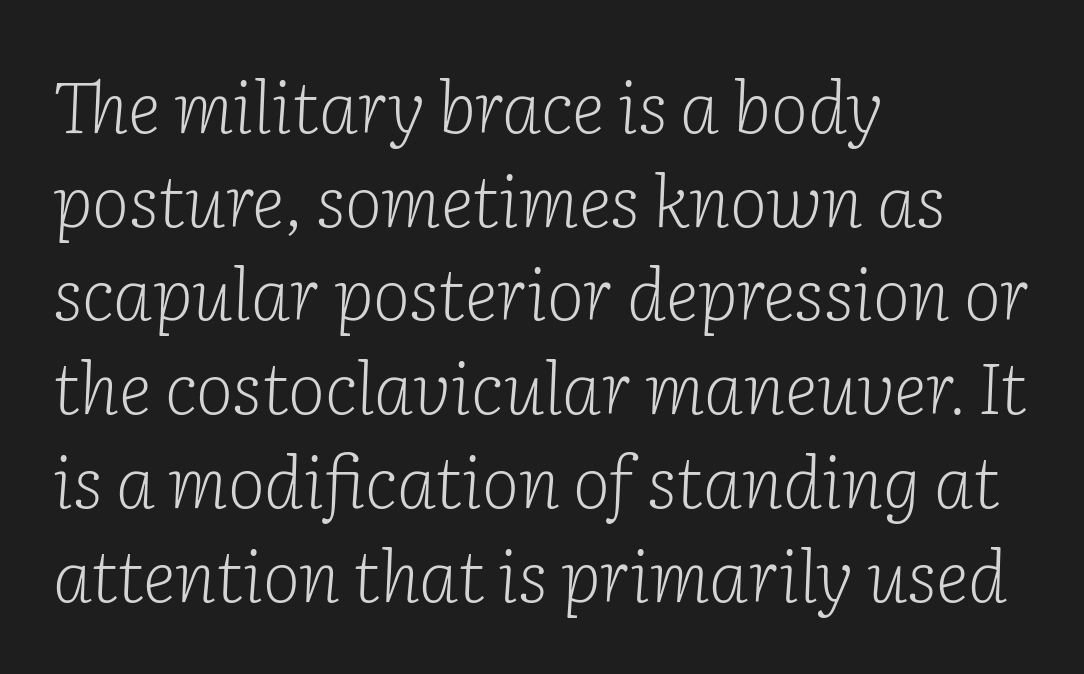
Q: Is the text bold? A: No.
Q: Is the text italic (slanted)? A: Yes, it leans right by about 2 degrees.
Q: Is the typeface a serif or a sans-serif typeface? A: Serif.
Q: Is the text underlined? A: No.
Q: How is the paragraph aligned? A: Left-aligned.
Q: Is the spacing between letters normal or unusually wide? A: Normal.
Q: Is the spacing between lines tight, normal or loose? A: Normal.
Q: Width (condensed, normal, or wide)? A: Normal.
Q: Stroke contrast? A: Low.
Q: x-height? A: Medium.
Q: Monospaced? A: No.
